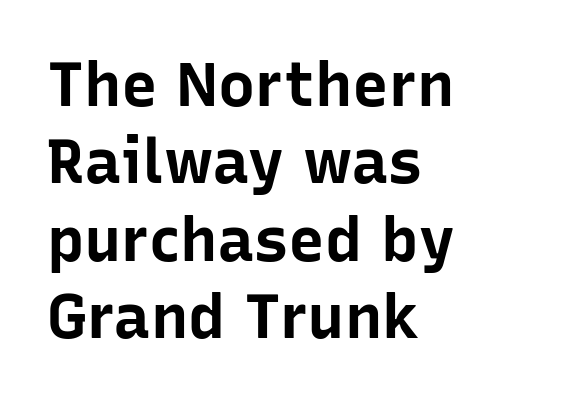
Q: Is the text bold? A: Yes.
Q: Is the text italic (slanted)? A: No, it is upright.
Q: Is the typeface a serif or a sans-serif typeface? A: Sans-serif.
Q: Is the text underlined? A: No.
Q: How is the paragraph aligned? A: Left-aligned.
Q: Is the spacing between letters normal or unusually wide? A: Normal.
Q: Is the spacing between lines tight, normal or loose? A: Normal.
Q: Width (condensed, normal, or wide)? A: Normal.
Q: Stroke contrast? A: Low.
Q: x-height? A: Medium.
Q: Monospaced? A: No.
